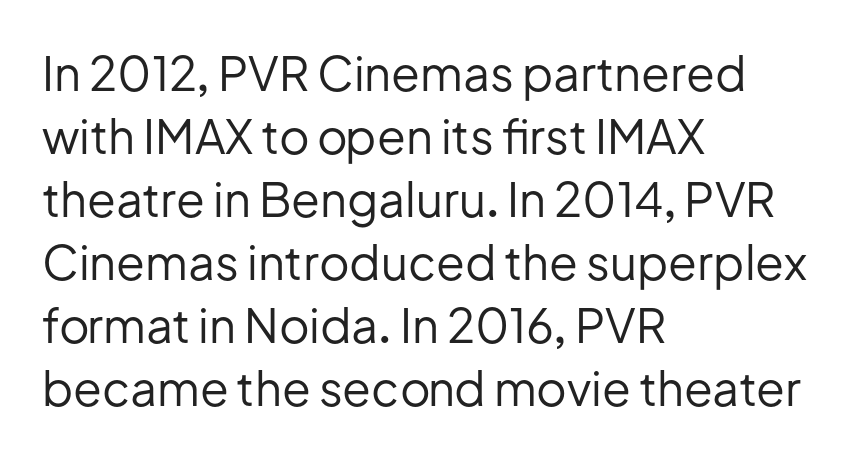
The image shows 47 px regular-weight sans-serif type, upright; set left-aligned, normal line spacing (1.34x), normal letter spacing, not underlined; low stroke contrast and a medium x-height.
